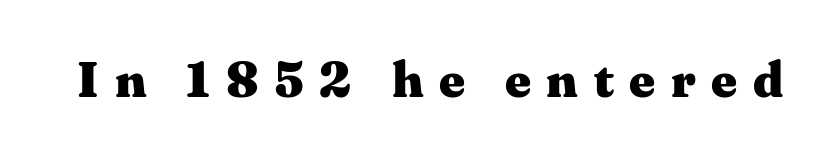
{"serif": "yes", "italic": "no", "bold": "yes", "weight": "heavy", "width": "wide", "stroke_contrast": "medium", "x_height": "medium", "monospaced": "no", "underline": "no", "letter_spacing": "wide", "letter_spacing_em": 0.31, "glyph_px": 50}
